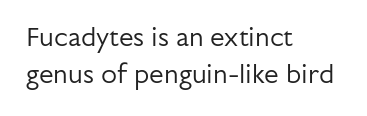
Q: Is the text bold? A: No.
Q: Is the text italic (slanted)? A: No, it is upright.
Q: Is the text underlined? A: No.
Q: How is the paragraph aligned? A: Left-aligned.
Q: Is the spacing between letters normal or unusually wide? A: Normal.
Q: Is the spacing between lines tight, normal or loose? A: Normal.
